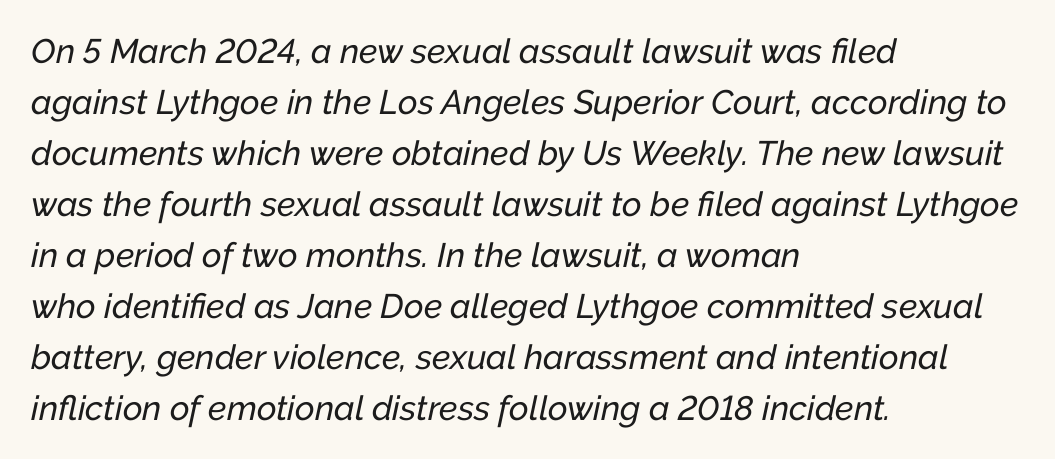
Nothing unusual about the tracking: characters are spaced as the font intends. Do the characters align in a grid? No, the font is proportional. If you drew a line through each stem, it would be angled. Line beginnings align vertically; line endings do not. Leading: standard.
